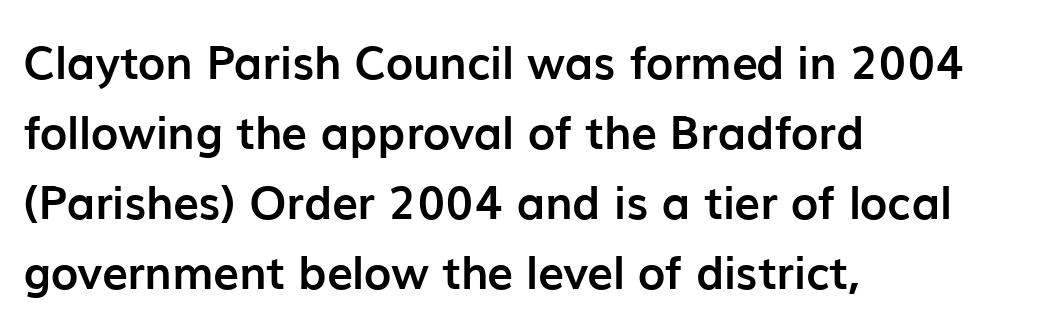
{"serif": "no", "italic": "no", "bold": "yes", "weight": "semibold", "width": "normal", "stroke_contrast": "low", "x_height": "medium", "monospaced": "no", "underline": "no", "align": "left", "line_spacing": "normal", "line_spacing_ratio": 1.52, "letter_spacing": "normal", "letter_spacing_em": 0.0, "glyph_px": 46}
